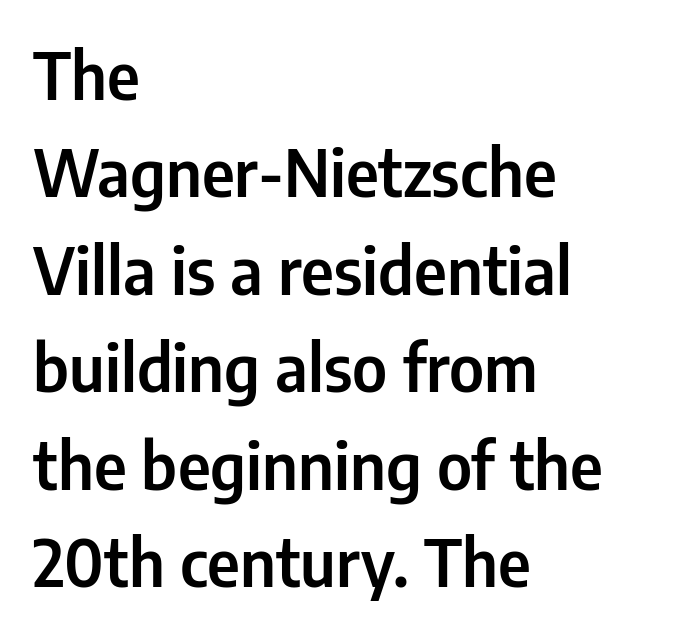
{"serif": "no", "italic": "no", "width": "condensed", "stroke_contrast": "low", "x_height": "medium", "monospaced": "no", "underline": "no", "align": "left", "line_spacing": "normal", "line_spacing_ratio": 1.5, "letter_spacing": "normal", "letter_spacing_em": 0.0, "glyph_px": 65}
